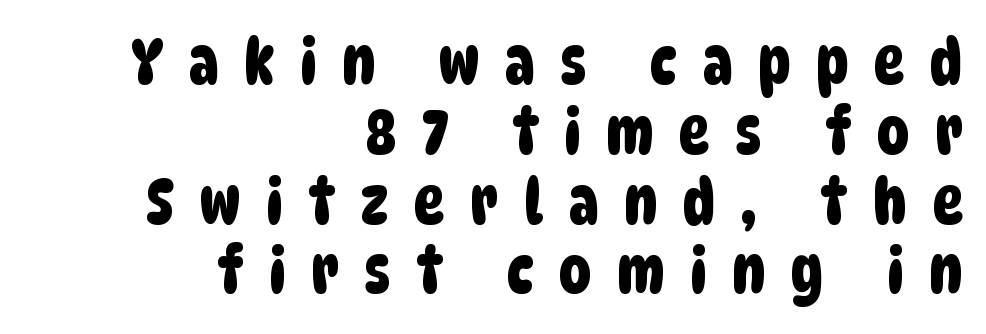
{"serif": "no", "width": "condensed", "stroke_contrast": "low", "x_height": "large", "monospaced": "no", "underline": "no", "align": "right", "line_spacing": "tight", "line_spacing_ratio": 1.09, "letter_spacing": "wide", "letter_spacing_em": 0.4, "glyph_px": 64}
